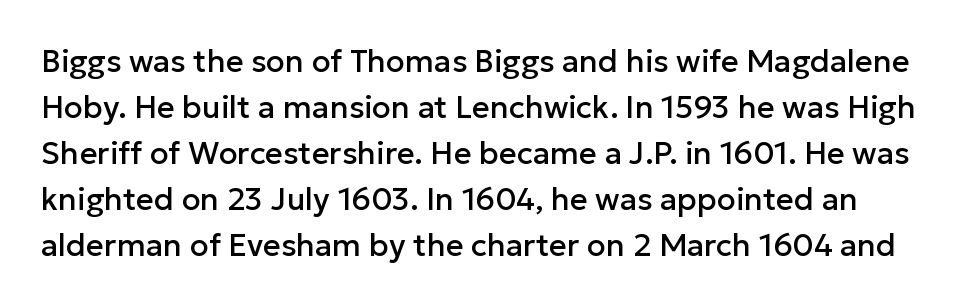
The image shows 31 px sans-serif type, upright; set normal line spacing (1.48x), normal letter spacing, not underlined; low stroke contrast and a medium x-height.
